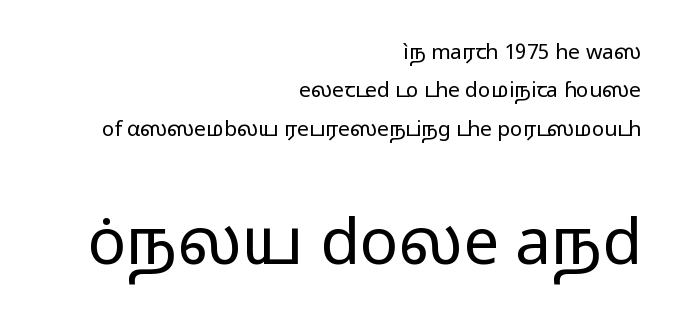
Is the block centered? No — it sits flush against the right margin. Look at the bottom of the vertical strokes: they stop flat, with no serifs. You could call the tracking neutral — neither tight nor loose. You could not count columns in this text — the font is proportionally spaced.
